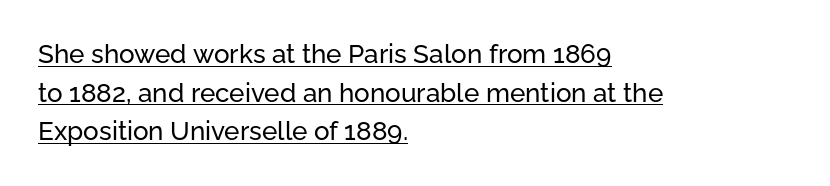
The image shows 26 px text type, upright; set left-aligned, normal line spacing (1.49x), normal letter spacing, underlined.
